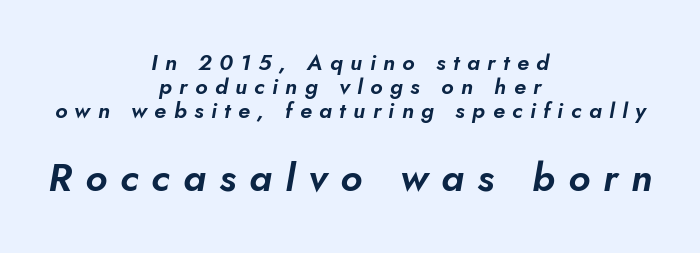
The image shows 39 px text type, italic (leaning right); set centered, tight line spacing (1.09x), unusually wide letter spacing (+0.34 em), not underlined; the second (bottom) block is 1.77x larger; low stroke contrast and a small x-height.
